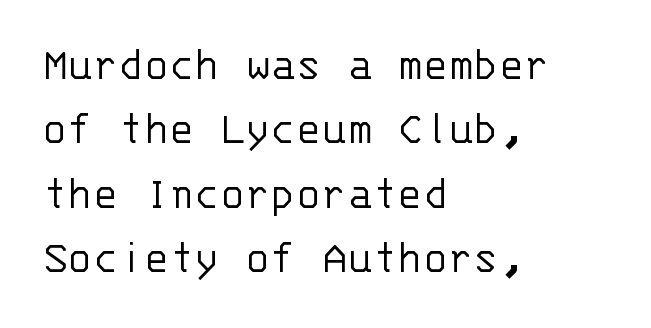
Q: Is the text bold? A: No.
Q: Is the text italic (slanted)? A: No, it is upright.
Q: Is the typeface a serif or a sans-serif typeface? A: Sans-serif.
Q: Is the text underlined? A: No.
Q: How is the paragraph aligned? A: Left-aligned.
Q: Is the spacing between letters normal or unusually wide? A: Normal.
Q: Is the spacing between lines tight, normal or loose? A: Normal.
Q: Width (condensed, normal, or wide)? A: Normal.
Q: Stroke contrast? A: Low.
Q: x-height? A: Large.
Q: Monospaced? A: Yes.
